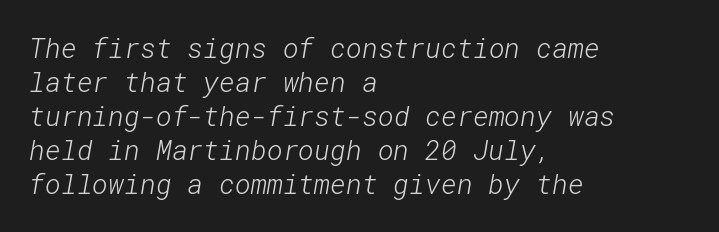
The lines sit at an ordinary, default distance from one another. Nothing heavy about these letters — not bold at all. Underlining? Definitely not there. Left-aligned paragraph, ragged on the right.
